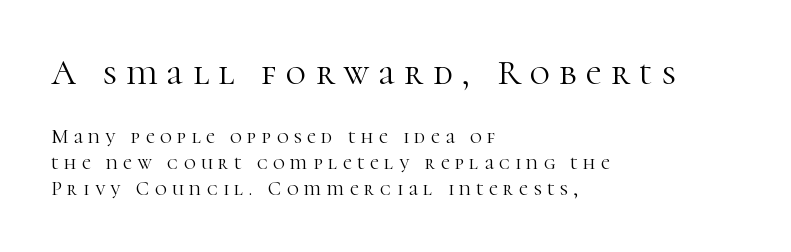
Weight class: somewhere from thin through regular. The first block has been scaled up relative to the second. The rows are spaced the way most documents space them. The text block is weighted toward the left margin, trailing off unevenly rightward. Typographically, this falls in the serif category.
